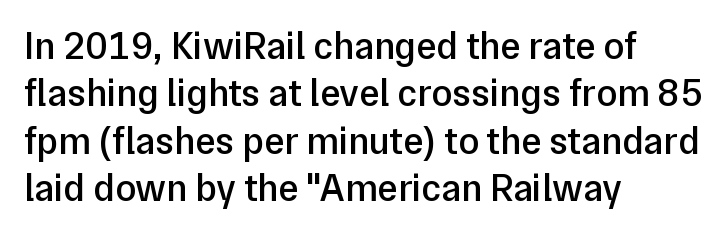
The image shows 38 px semibold sans-serif type, upright; set left-aligned, normal line spacing (1.25x), normal letter spacing, not underlined; low stroke contrast and a medium x-height.
